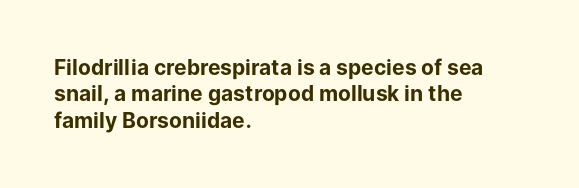
The image shows 21 px bold type, upright; set left-aligned, normal line spacing (1.26x), normal letter spacing, not underlined.
